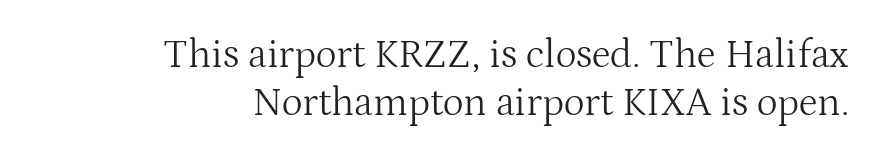
Q: Is the text bold? A: No.
Q: Is the text italic (slanted)? A: No, it is upright.
Q: Is the typeface a serif or a sans-serif typeface? A: Serif.
Q: Is the text underlined? A: No.
Q: How is the paragraph aligned? A: Right-aligned.
Q: Is the spacing between letters normal or unusually wide? A: Normal.
Q: Width (condensed, normal, or wide)? A: Normal.
Q: Stroke contrast? A: Medium.
Q: x-height? A: Medium.
Q: Monospaced? A: No.
